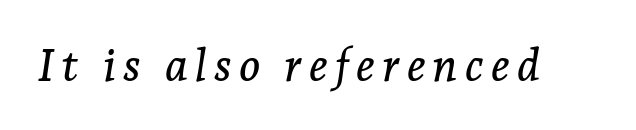
Letterform terminals end in serifs throughout the passage. You could not count columns in this text — the font is proportionally spaced. Slant detected: the letters are inclined. The words here are not underlined.
